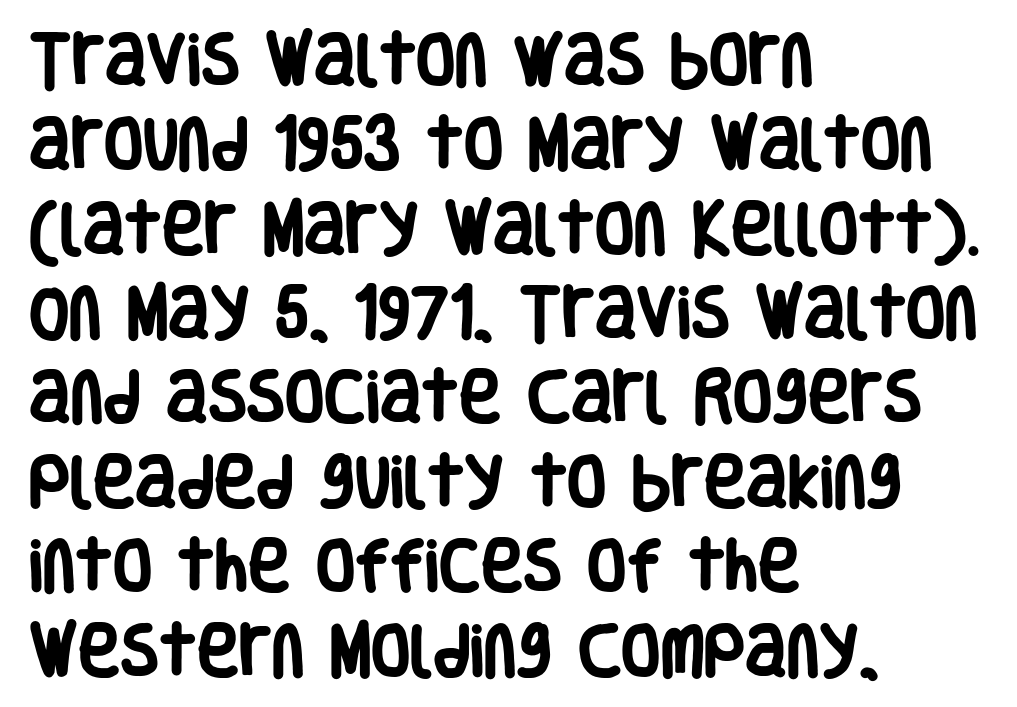
Underlining? Definitely not there. All the whitespace from short lines collects on the right. Nothing unusual about the tracking: characters are spaced as the font intends. Varying glyph widths throughout — classic text-font behaviour. Compared with typical paragraphs, the rows here are spaced about the same. Unlike a traditional serif, this face leaves its strokes unadorned.
